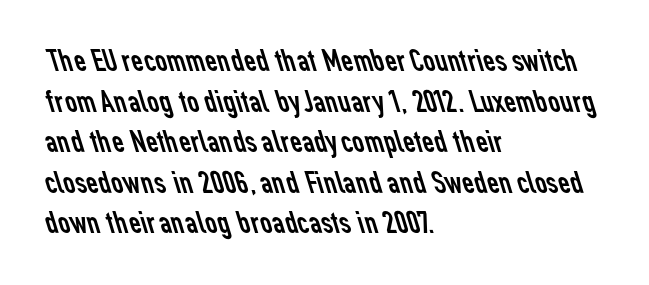
Does the copy run flush right? No — it runs flush left. In terms of letterform style, serifs are entirely absent. Clear beneath every line of the passage. Letters have the restrained weight of plain body copy at most.
